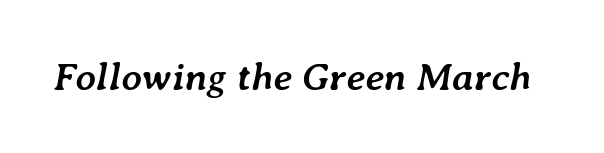
Bold? Absolutely — the strokes are thick and heavy. Descenders hang freely into open space. Does extra space separate the letters? No, they use regular spacing. The text carries the slant typical of an italic or oblique font.
